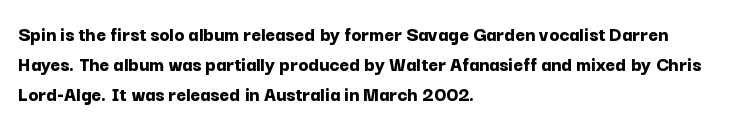
Q: Is the text bold? A: Yes.
Q: Is the text italic (slanted)? A: No, it is upright.
Q: Is the text underlined? A: No.
Q: How is the paragraph aligned? A: Left-aligned.
Q: Is the spacing between letters normal or unusually wide? A: Normal.
Q: Is the spacing between lines tight, normal or loose? A: Normal.
